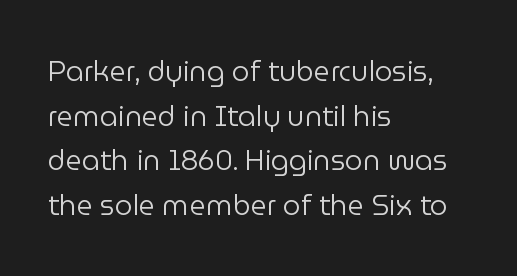
Q: Is the text bold? A: No.
Q: Is the text italic (slanted)? A: No, it is upright.
Q: Is the typeface a serif or a sans-serif typeface? A: Sans-serif.
Q: Is the text underlined? A: No.
Q: How is the paragraph aligned? A: Left-aligned.
Q: Is the spacing between letters normal or unusually wide? A: Normal.
Q: Is the spacing between lines tight, normal or loose? A: Normal.
Q: Width (condensed, normal, or wide)? A: Normal.
Q: Stroke contrast? A: Low.
Q: x-height? A: Medium.
Q: Monospaced? A: No.
